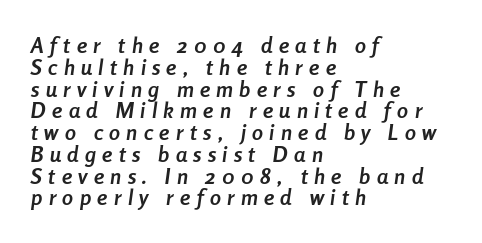
Successive baselines arrive quickly, one right under another. Line starts are locked; line ends wander. Students, this is bold: see how much ink each stroke carries. Descenders hang freely into open space.
